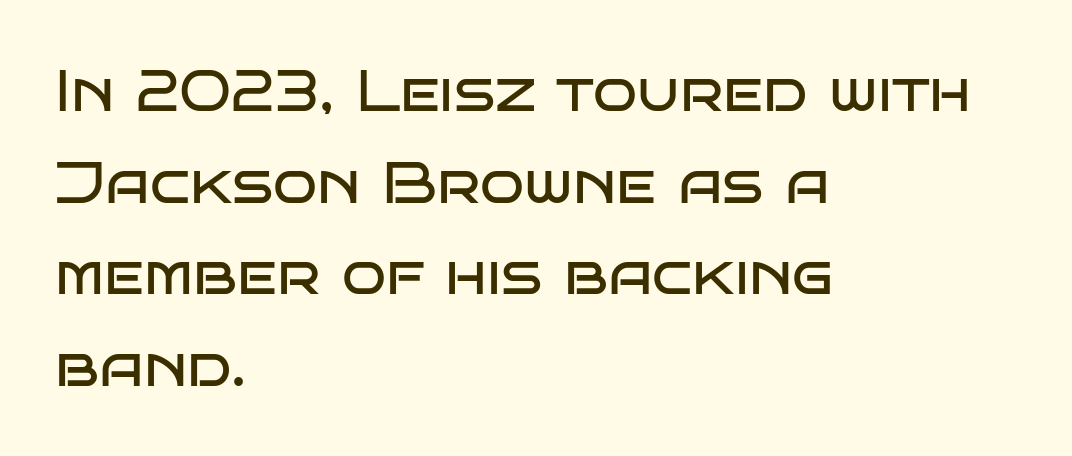
{"serif": "no", "italic": "no", "bold": "no", "weight": "regular", "width": "wide", "stroke_contrast": "low", "x_height": "large", "monospaced": "no", "underline": "no", "align": "left", "line_spacing": "normal", "line_spacing_ratio": 1.58, "letter_spacing": "normal", "letter_spacing_em": 0.0, "glyph_px": 58}
